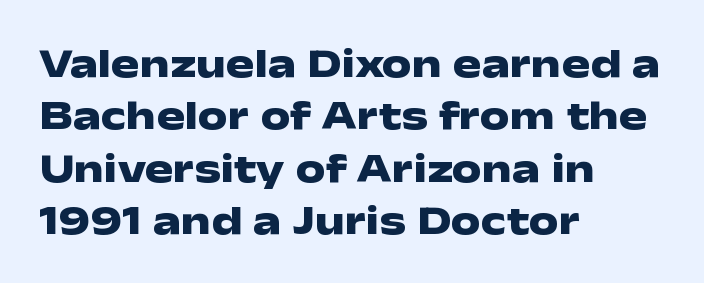
Q: Is the text bold? A: Yes.
Q: Is the text italic (slanted)? A: No, it is upright.
Q: Is the typeface a serif or a sans-serif typeface? A: Sans-serif.
Q: Is the text underlined? A: No.
Q: How is the paragraph aligned? A: Left-aligned.
Q: Is the spacing between letters normal or unusually wide? A: Normal.
Q: Is the spacing between lines tight, normal or loose? A: Normal.
Q: Width (condensed, normal, or wide)? A: Wide.
Q: Stroke contrast? A: Low.
Q: x-height? A: Medium.
Q: Monospaced? A: No.
